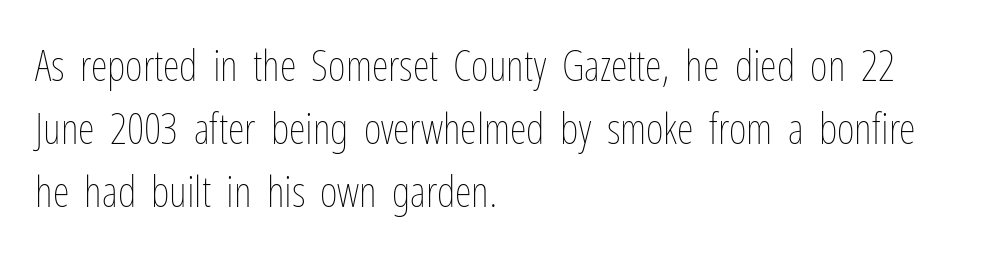
The passage shown has conventional tracking throughout. Letters have the restrained weight of plain body copy at most. You can tell it's not italic because the verticals are truly vertical. The rendering anchors every line to the left-hand side. This block has exactly the height ordinary leading produces. This sample has the flowing, uneven cadence of proportional lettering.
